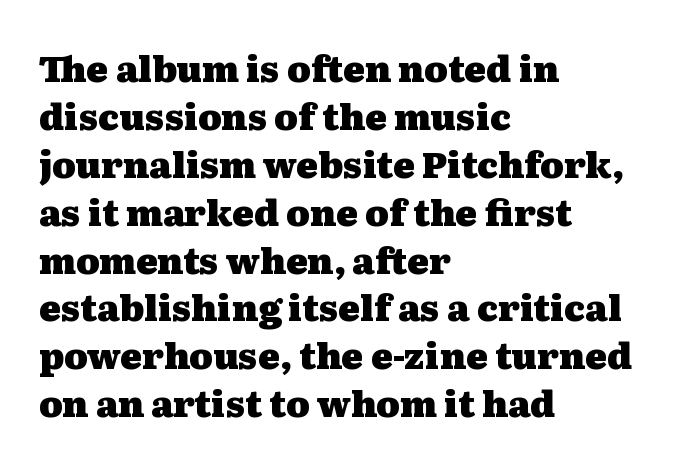
{"serif": "yes", "italic": "no", "bold": "yes", "weight": "heavy", "width": "wide", "stroke_contrast": "medium", "x_height": "medium", "monospaced": "no", "underline": "no", "align": "left", "line_spacing": "normal", "line_spacing_ratio": 1.33, "letter_spacing": "normal", "letter_spacing_em": 0.0, "glyph_px": 36}
